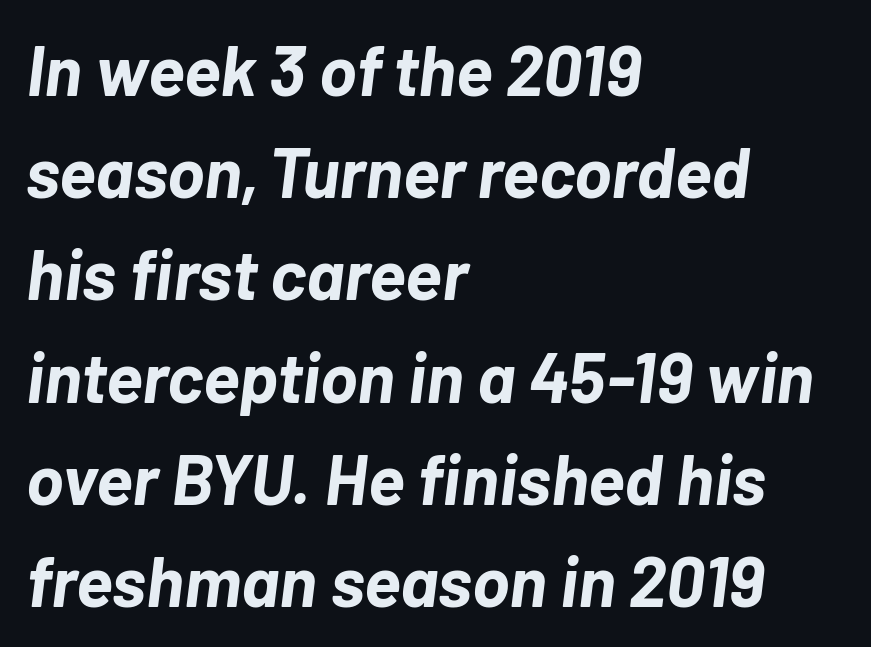
Q: Is the text bold? A: Yes.
Q: Is the text italic (slanted)? A: Yes, it leans right by about 7 degrees.
Q: Is the text underlined? A: No.
Q: How is the paragraph aligned? A: Left-aligned.
Q: Is the spacing between letters normal or unusually wide? A: Normal.
Q: Is the spacing between lines tight, normal or loose? A: Normal.
Q: Width (condensed, normal, or wide)? A: Normal.
Q: Stroke contrast? A: Low.
Q: x-height? A: Medium.
Q: Monospaced? A: No.
